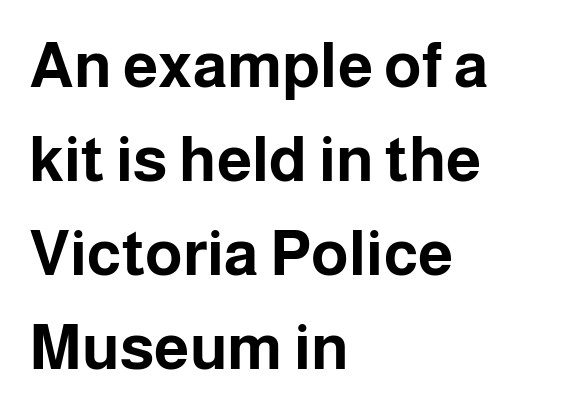
{"serif": "no", "italic": "no", "bold": "yes", "weight": "bold", "width": "normal", "stroke_contrast": "low", "x_height": "medium", "monospaced": "no", "underline": "no", "align": "left", "line_spacing": "normal", "line_spacing_ratio": 1.49, "letter_spacing": "normal", "letter_spacing_em": 0.0, "glyph_px": 63}
